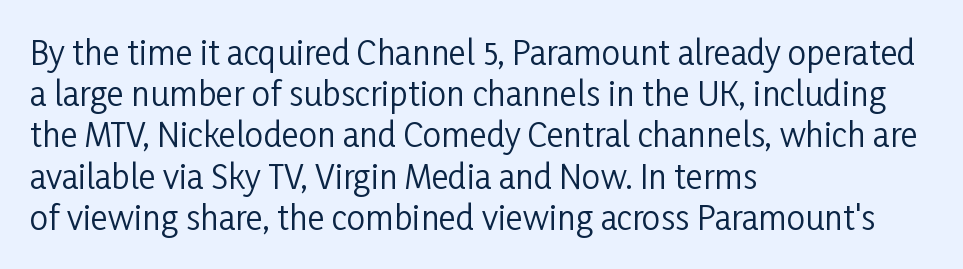
{"serif": "no", "italic": "no", "bold": "no", "weight": "regular", "width": "condensed", "stroke_contrast": "low", "x_height": "medium", "monospaced": "no", "underline": "no", "align": "left", "line_spacing": "normal", "line_spacing_ratio": 1.25, "letter_spacing": "normal", "letter_spacing_em": 0.0, "glyph_px": 33}
